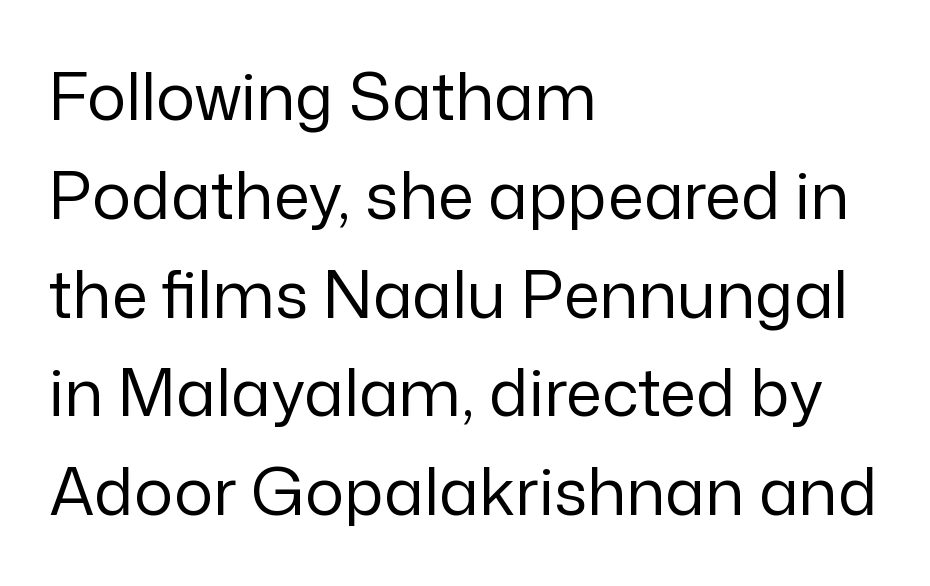
The image shows 65 px regular-weight sans-serif type, upright; set left-aligned, normal line spacing (1.52x), normal letter spacing, not underlined; low stroke contrast and a medium x-height.
